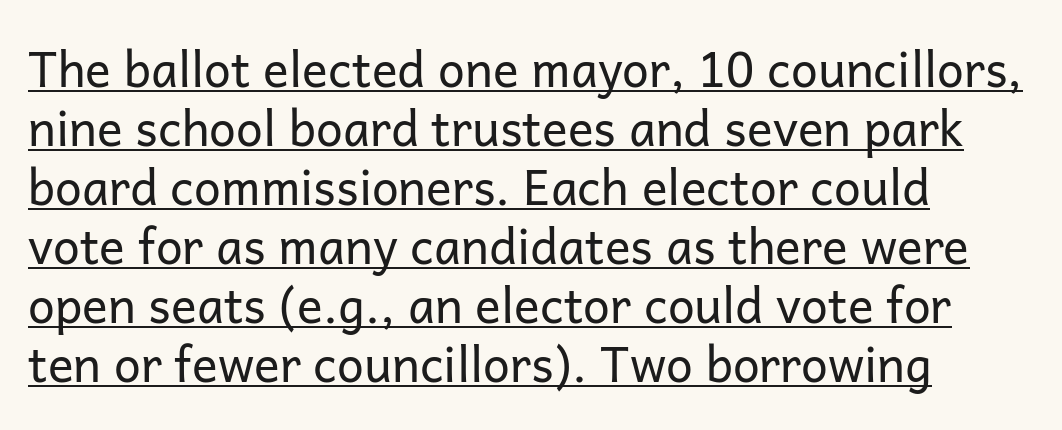
Q: Is the text bold? A: No.
Q: Is the text italic (slanted)? A: No, it is upright.
Q: Is the typeface a serif or a sans-serif typeface? A: Sans-serif.
Q: Is the text underlined? A: Yes.
Q: How is the paragraph aligned? A: Left-aligned.
Q: Is the spacing between letters normal or unusually wide? A: Normal.
Q: Width (condensed, normal, or wide)? A: Normal.
Q: Stroke contrast? A: Low.
Q: x-height? A: Medium.
Q: Monospaced? A: No.
